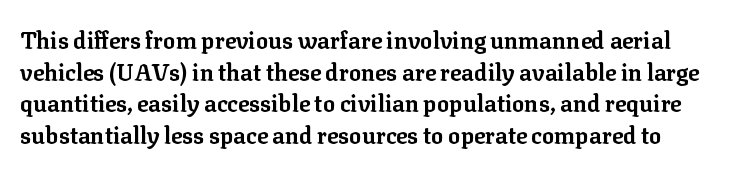
The image shows 23 px bold type, upright; set normal line spacing (1.37x), normal letter spacing, not underlined.
